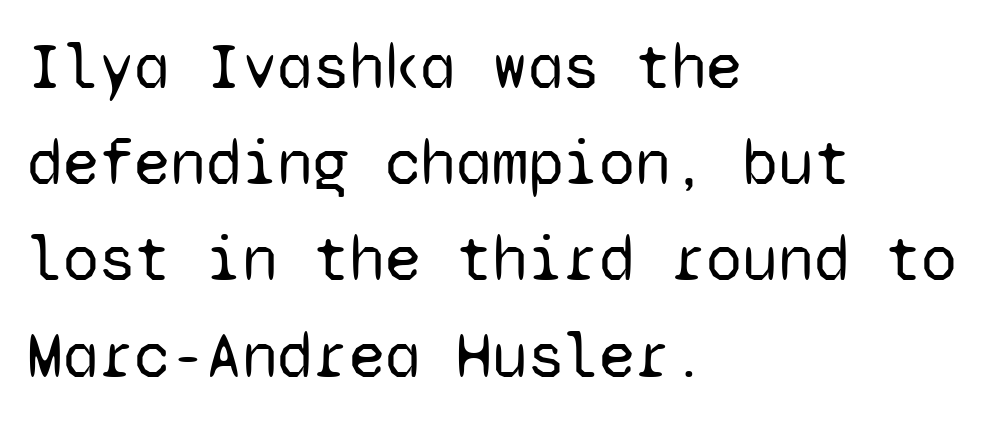
Q: Is the text bold? A: No.
Q: Is the text italic (slanted)? A: No, it is upright.
Q: Is the typeface a serif or a sans-serif typeface? A: Sans-serif.
Q: Is the text underlined? A: No.
Q: How is the paragraph aligned? A: Left-aligned.
Q: Is the spacing between letters normal or unusually wide? A: Normal.
Q: Is the spacing between lines tight, normal or loose? A: Normal.
Q: Width (condensed, normal, or wide)? A: Normal.
Q: Stroke contrast? A: Low.
Q: x-height? A: Medium.
Q: Monospaced? A: Yes.
